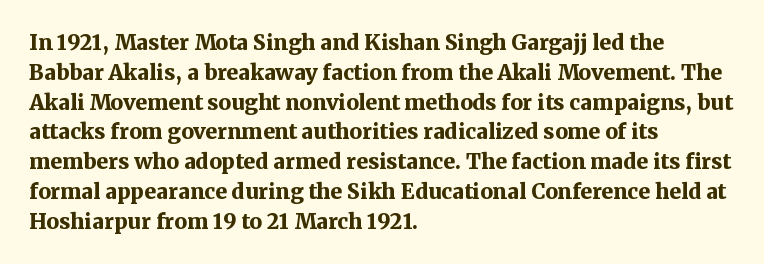
The image shows 21 px bold type, upright; set left-aligned, normal line spacing (1.42x), normal letter spacing, not underlined.
